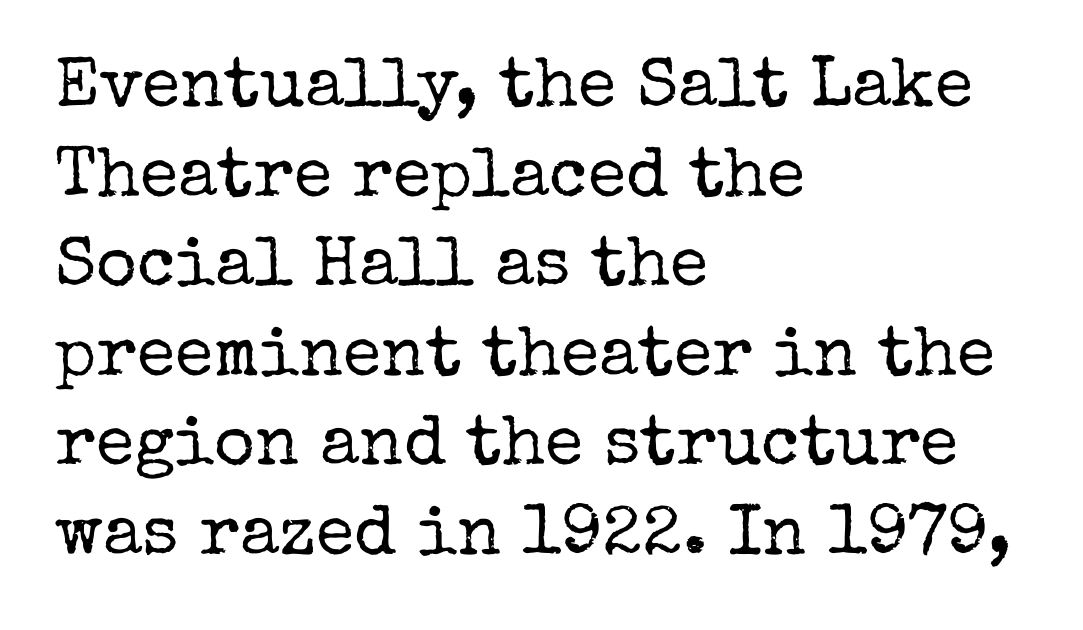
The image shows 70 px regular-weight serif type, upright; set left-aligned, normal line spacing (1.28x), normal letter spacing, not underlined; low stroke contrast and a medium x-height.
